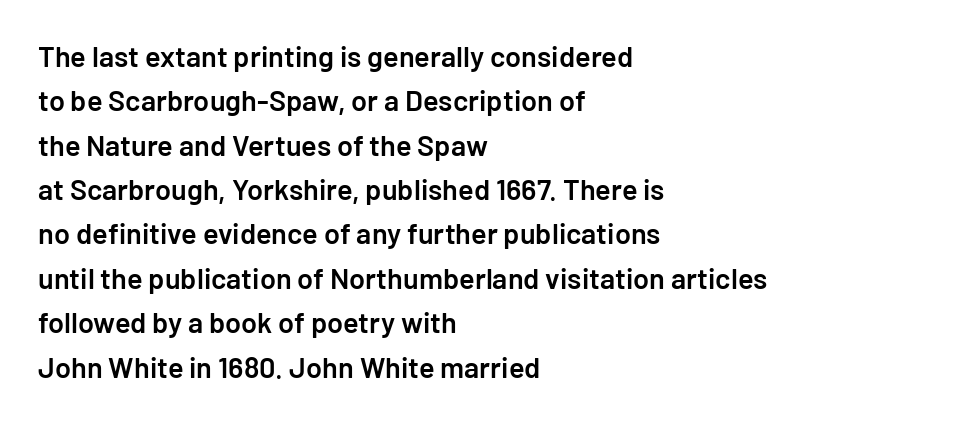
{"serif": "no", "italic": "no", "bold": "semi", "weight": "semibold", "width": "normal", "stroke_contrast": "low", "x_height": "medium", "underline": "no", "align": "left", "line_spacing": "normal", "line_spacing_ratio": 1.53, "letter_spacing": "normal", "letter_spacing_em": 0.0, "glyph_px": 29}
